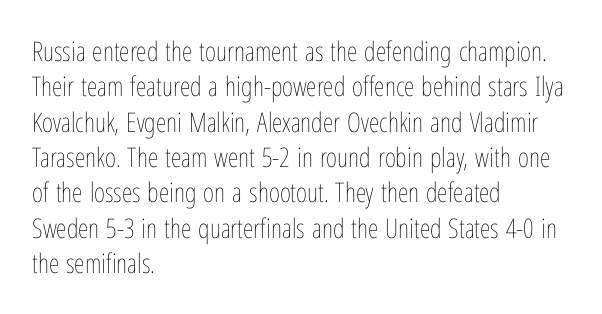
The image shows 27 px text type, upright; set left-aligned, normal line spacing (1.31x), normal letter spacing, not underlined.
